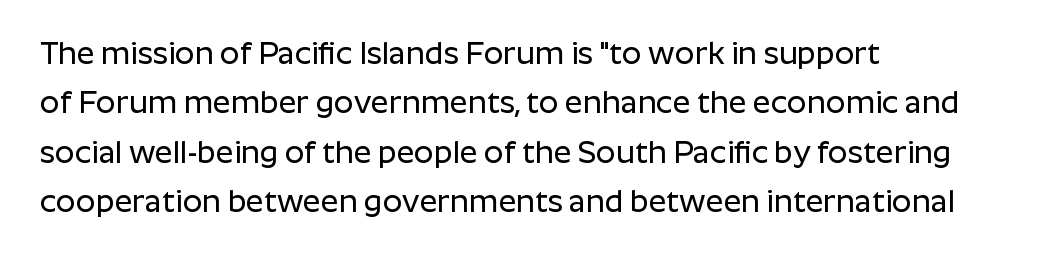
Q: Is the text italic (slanted)? A: No, it is upright.
Q: Is the typeface a serif or a sans-serif typeface? A: Sans-serif.
Q: Is the text underlined? A: No.
Q: How is the paragraph aligned? A: Left-aligned.
Q: Is the spacing between letters normal or unusually wide? A: Normal.
Q: Is the spacing between lines tight, normal or loose? A: Normal.
Q: Width (condensed, normal, or wide)? A: Normal.
Q: Stroke contrast? A: Low.
Q: x-height? A: Medium.
Q: Monospaced? A: No.
